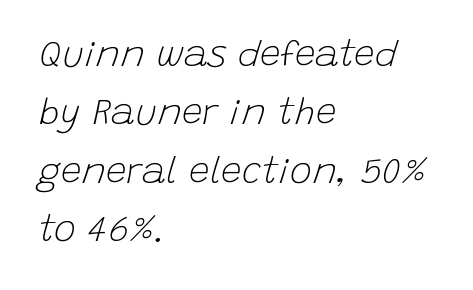
The image shows 37 px light type, italic (leaning right); set left-aligned, normal line spacing (1.58x), normal letter spacing, not underlined; low stroke contrast and a large x-height.
